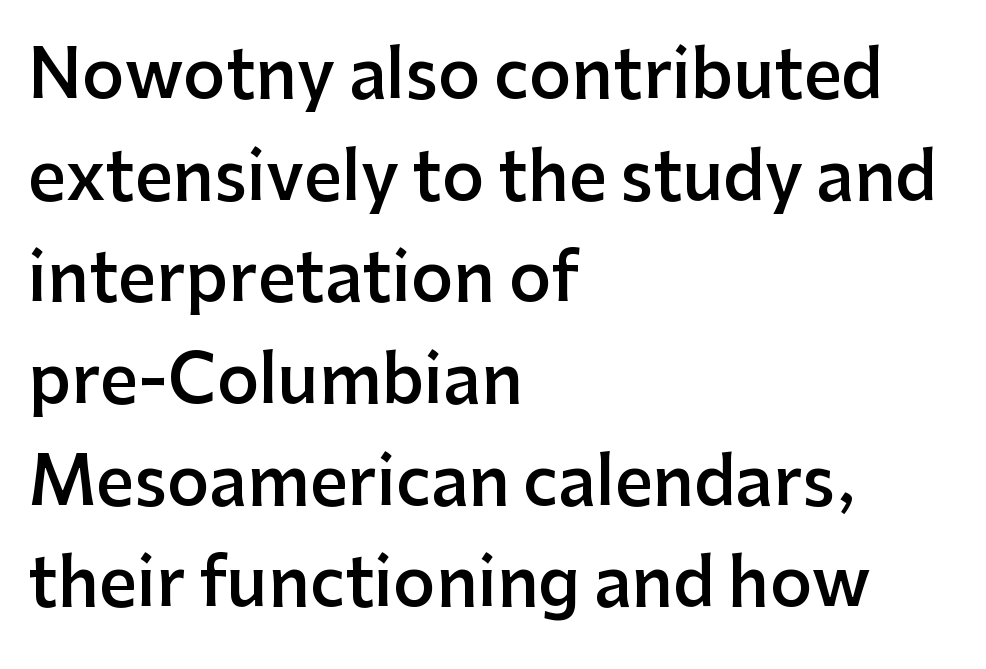
{"serif": "no", "italic": "no", "bold": "semi", "weight": "semibold", "width": "normal", "stroke_contrast": "low", "x_height": "medium", "monospaced": "no", "underline": "no", "align": "left", "line_spacing": "normal", "line_spacing_ratio": 1.54, "letter_spacing": "normal", "letter_spacing_em": 0.0, "glyph_px": 66}
